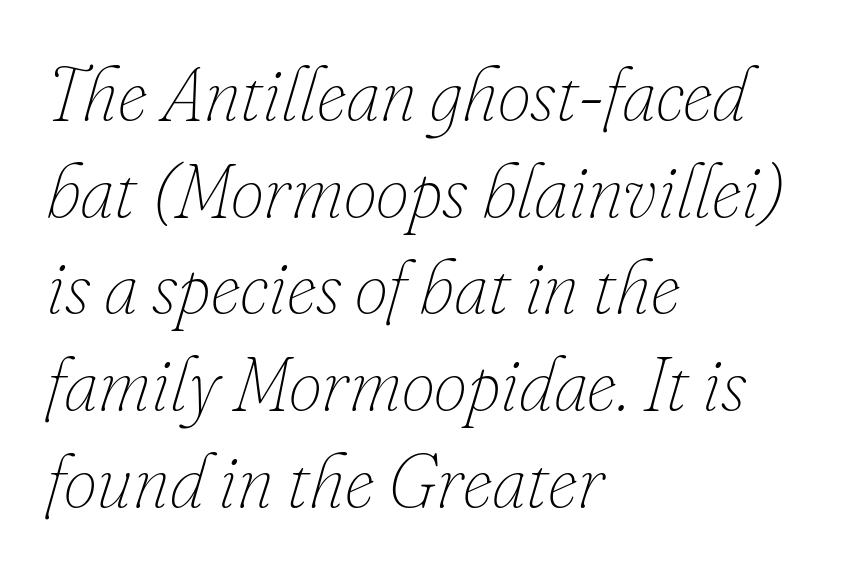
The letters are slanted; this is an italic face. Think of a printed novel: that variable character pitch is what you see here. The space beneath each line is pristine and unruled. The weight tops out at a normal text grade. Each new line begins a customary step beneath the previous one.
